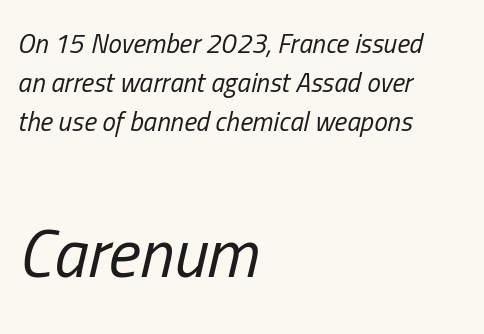
{"italic": "yes", "lean": "right", "slant_degrees": 13, "bold": "no", "weight": "regular", "width": "condensed", "stroke_contrast": "low", "x_height": "medium", "monospaced": "no", "underline": "no", "align": "left", "line_spacing": "normal", "line_spacing_ratio": 1.44, "letter_spacing": "normal", "letter_spacing_em": 0.0, "larger_block": "second", "size_ratio": 2.52, "glyph_px": 68}
